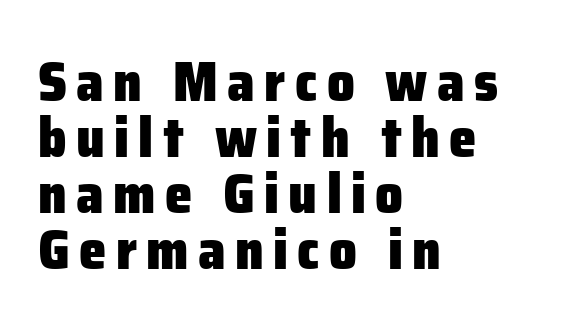
Q: Is the text bold? A: Yes.
Q: Is the text italic (slanted)? A: No, it is upright.
Q: Is the typeface a serif or a sans-serif typeface? A: Sans-serif.
Q: Is the text underlined? A: No.
Q: How is the paragraph aligned? A: Left-aligned.
Q: Is the spacing between lines tight, normal or loose? A: Tight.
Q: Width (condensed, normal, or wide)? A: Normal.
Q: Stroke contrast? A: Low.
Q: x-height? A: Medium.
Q: Monospaced? A: No.
